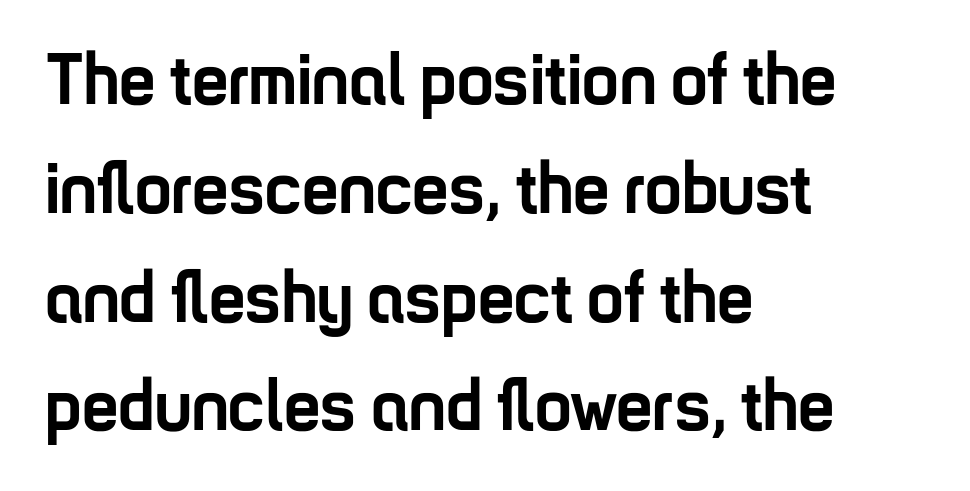
The image shows 73 px semibold, condensed sans-serif type, upright; set left-aligned, normal line spacing (1.49x), normal letter spacing, not underlined; low stroke contrast and a medium x-height.
